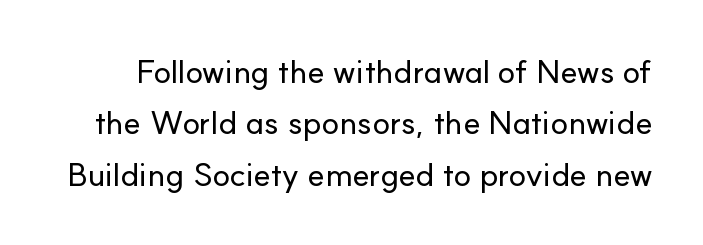
The image shows 33 px sans-serif type, upright; set normal line spacing (1.56x), normal letter spacing, not underlined; low stroke contrast and a small x-height.
